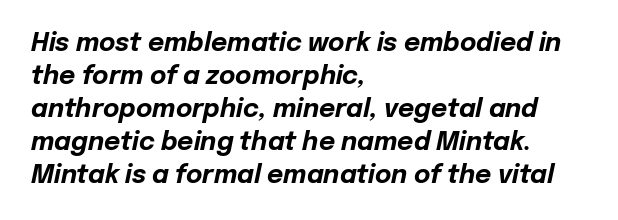
The image shows 25 px bold type, italic (leaning right); set left-aligned, normal line spacing (1.32x), normal letter spacing, not underlined.
